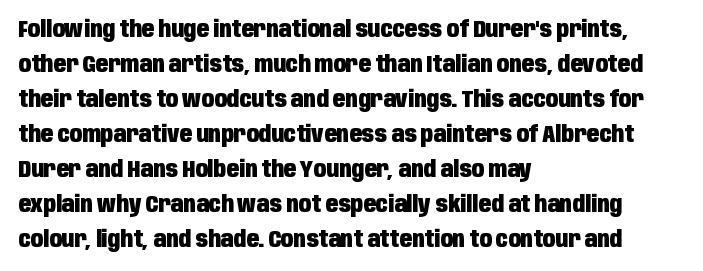
{"italic": "no", "bold": "yes", "underline": "no", "align": "left", "line_spacing": "normal", "line_spacing_ratio": 1.52, "letter_spacing": "normal", "letter_spacing_em": 0.0, "glyph_px": 23}
